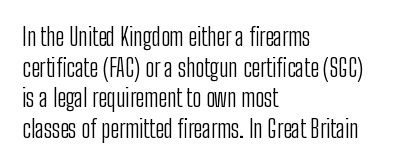
Is the type heavy? It reads as light-to-regular instead. Leftover space on each line is placed entirely after the last word. Characters follow at the spacing the type designer built in. The passage shown stacks its lines at a standard gap.
